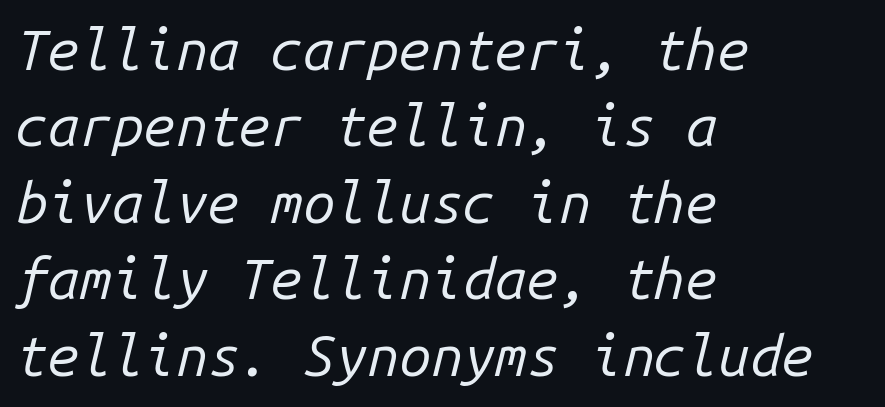
{"italic": "yes", "lean": "right", "slant_degrees": 14, "bold": "no", "weight": "regular", "width": "normal", "stroke_contrast": "low", "x_height": "medium", "monospaced": "yes", "underline": "no", "align": "left", "line_spacing": "normal", "line_spacing_ratio": 1.34, "letter_spacing": "normal", "letter_spacing_em": 0.0, "glyph_px": 57}
